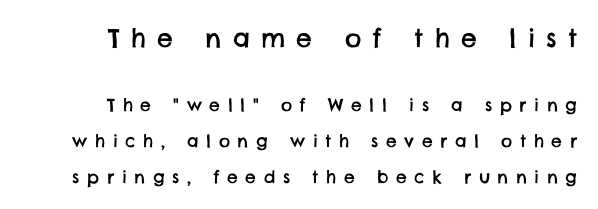
Q: Is the text underlined? A: No.
Q: How is the paragraph aligned? A: Right-aligned.
Q: Is the spacing between letters normal or unusually wide? A: Unusually wide.
Q: Is the spacing between lines tight, normal or loose? A: Loose.
Q: Which block of text is set in a larger size, the first (top) or the second (bottom)? A: The first (top) one.
